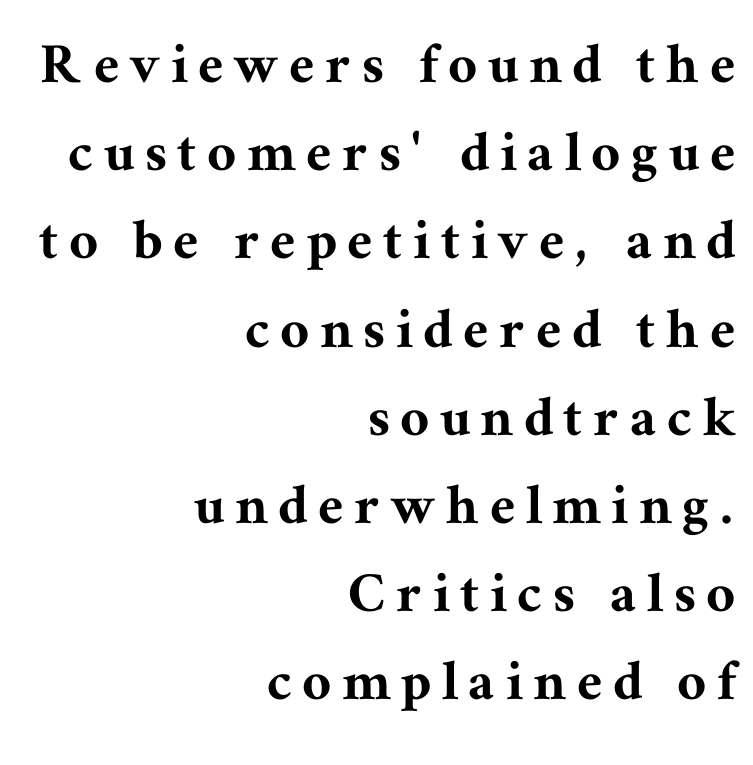
Q: Is the text italic (slanted)? A: No, it is upright.
Q: Is the typeface a serif or a sans-serif typeface? A: Serif.
Q: Is the text underlined? A: No.
Q: How is the paragraph aligned? A: Right-aligned.
Q: Is the spacing between lines tight, normal or loose? A: Normal.
Q: Width (condensed, normal, or wide)? A: Normal.
Q: Stroke contrast? A: Medium.
Q: x-height? A: Medium.
Q: Monospaced? A: No.
